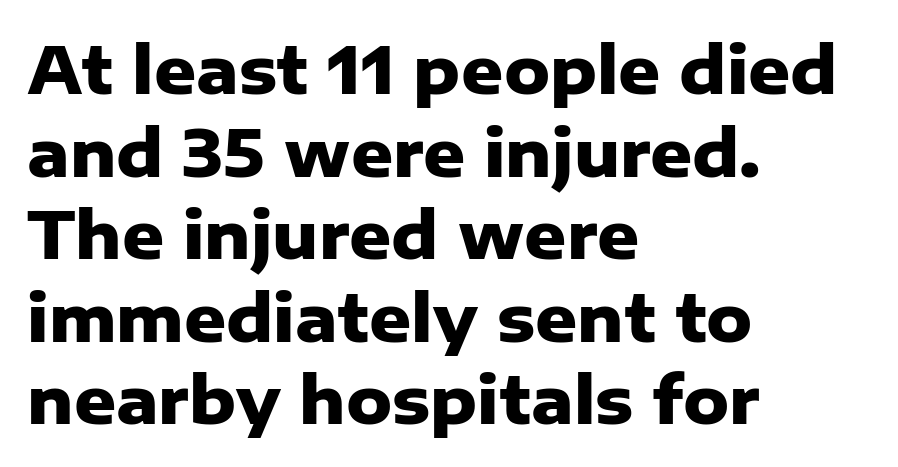
Short and long lines alike share a common starting point at left. The face used here is rendered with its standard letterfit. This is sans-serif lettering, the kind often seen on screens and signage. Anything drawn beneath the words? Only blank space. In terms of posture, this sample is upright. Notice how thick the strokes are: this is what a full bold looks like.
